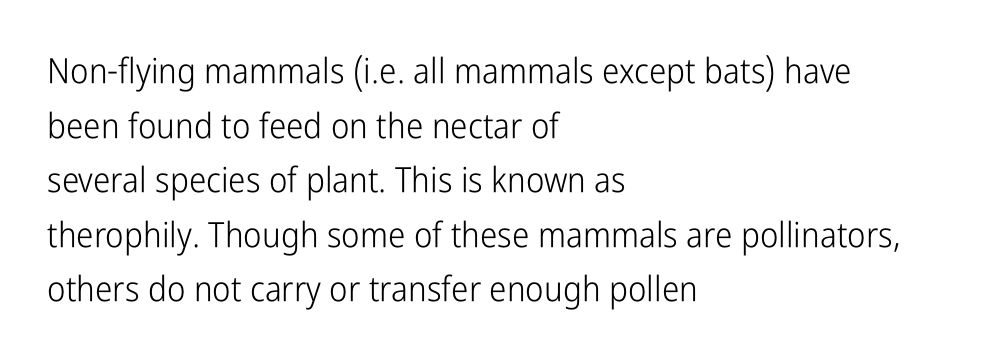
{"serif": "no", "italic": "no", "bold": "no", "weight": "light", "width": "condensed", "stroke_contrast": "low", "x_height": "medium", "monospaced": "no", "underline": "no", "align": "left", "line_spacing": "normal", "line_spacing_ratio": 1.56, "letter_spacing": "normal", "letter_spacing_em": 0.0, "glyph_px": 35}
